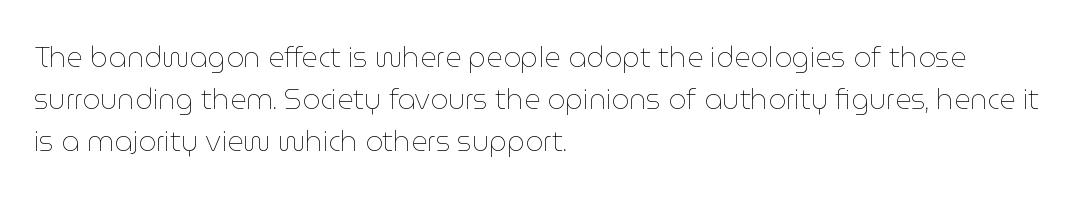
{"italic": "no", "bold": "no", "weight": "thin", "width": "normal", "stroke_contrast": "low", "x_height": "medium", "monospaced": "no", "underline": "no", "align": "left", "line_spacing": "normal", "line_spacing_ratio": 1.5, "letter_spacing": "normal", "letter_spacing_em": 0.0, "glyph_px": 28}
